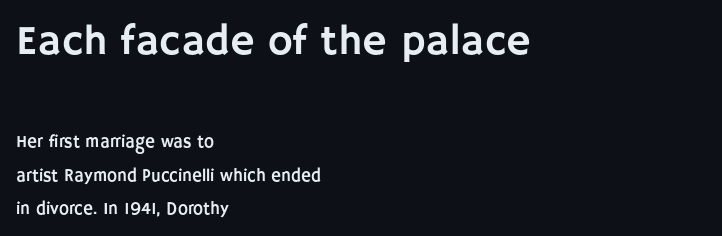
The image shows 42 px sans-serif type, upright; set left-aligned, loose line spacing (1.95x), normal letter spacing, not underlined; the first (top) block is 2.47x larger; low stroke contrast and a large x-height.
